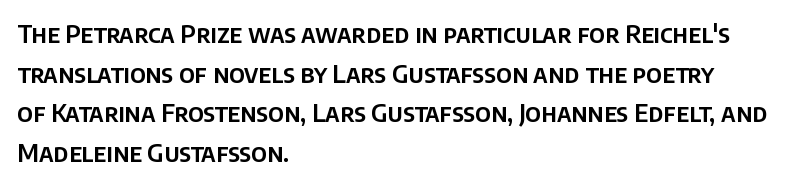
{"italic": "no", "underline": "no", "align": "left", "line_spacing": "normal", "line_spacing_ratio": 1.59, "letter_spacing": "normal", "letter_spacing_em": 0.0, "glyph_px": 25}
